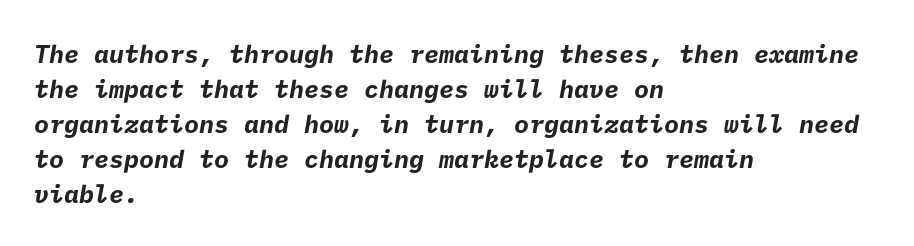
Vertically, the passage feels balanced, rows spaced as you'd expect. Each glyph is drawn with heavy, bold strokes. A classic flush-left, rag-right setting is used for this passage. The specimen omits any rule beneath the text block's lines.
